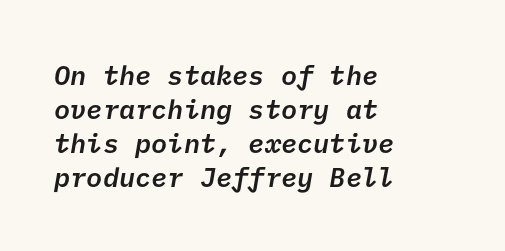
The image shows 27 px text type; set left-aligned, normal line spacing (1.26x), normal letter spacing, not underlined.
